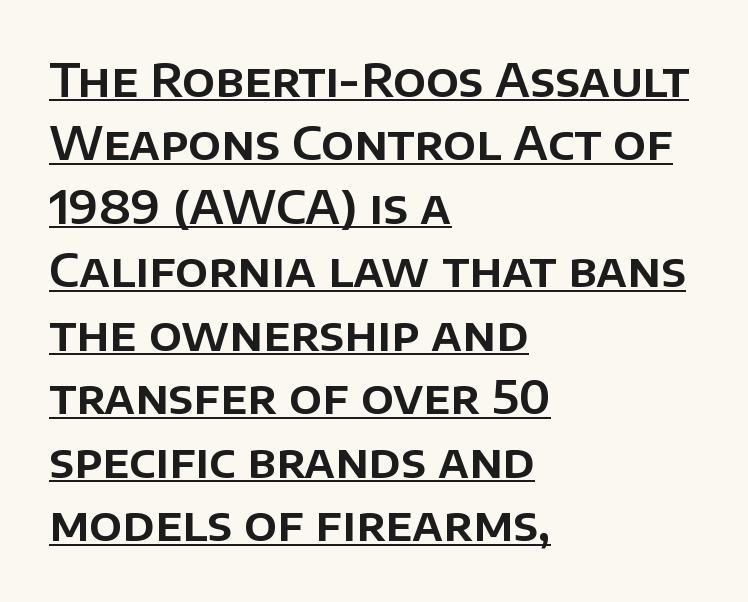
The image shows 46 px sans-serif type, upright; set left-aligned, normal line spacing (1.38x), normal letter spacing, underlined; low stroke contrast and a large x-height.
